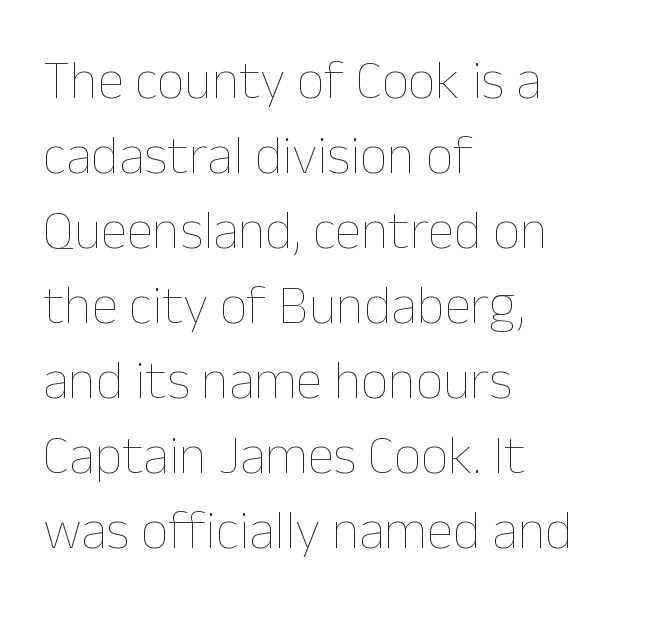
{"italic": "no", "bold": "no", "weight": "thin", "width": "normal", "stroke_contrast": "low", "x_height": "medium", "monospaced": "no", "underline": "no", "align": "left", "line_spacing": "normal", "line_spacing_ratio": 1.39, "letter_spacing": "normal", "letter_spacing_em": 0.0, "glyph_px": 54}
